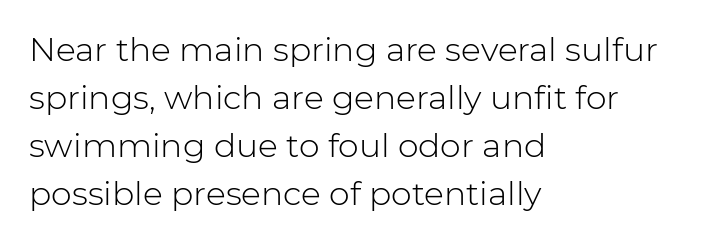
{"serif": "no", "italic": "no", "bold": "no", "weight": "light", "width": "normal", "stroke_contrast": "low", "x_height": "medium", "monospaced": "no", "underline": "no", "align": "left", "line_spacing": "normal", "line_spacing_ratio": 1.45, "letter_spacing": "normal", "letter_spacing_em": 0.0, "glyph_px": 33}
